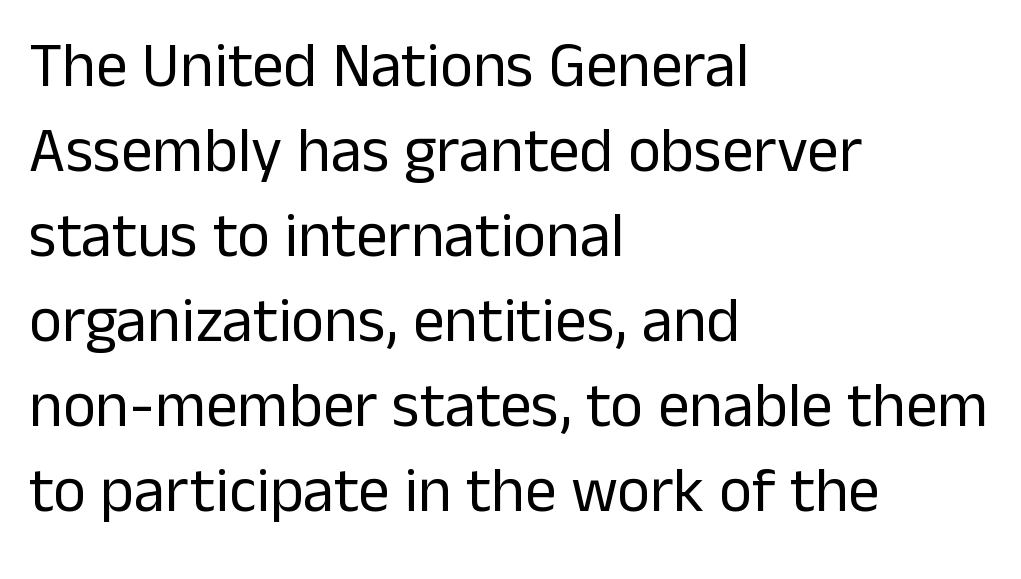
{"serif": "no", "italic": "no", "bold": "no", "weight": "regular", "width": "normal", "stroke_contrast": "low", "x_height": "medium", "monospaced": "no", "underline": "no", "align": "left", "line_spacing": "normal", "line_spacing_ratio": 1.35, "letter_spacing": "normal", "letter_spacing_em": 0.0, "glyph_px": 63}
